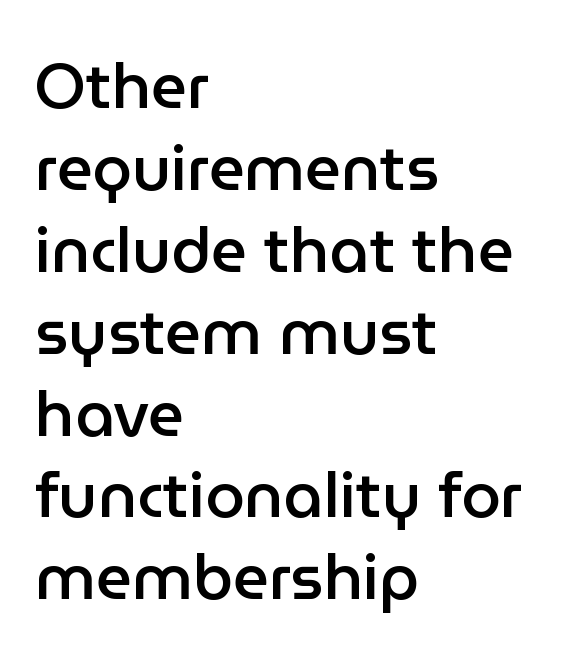
The image shows 63 px semibold sans-serif type, upright; set left-aligned, normal line spacing (1.3x), normal letter spacing, not underlined; low stroke contrast and a medium x-height.
